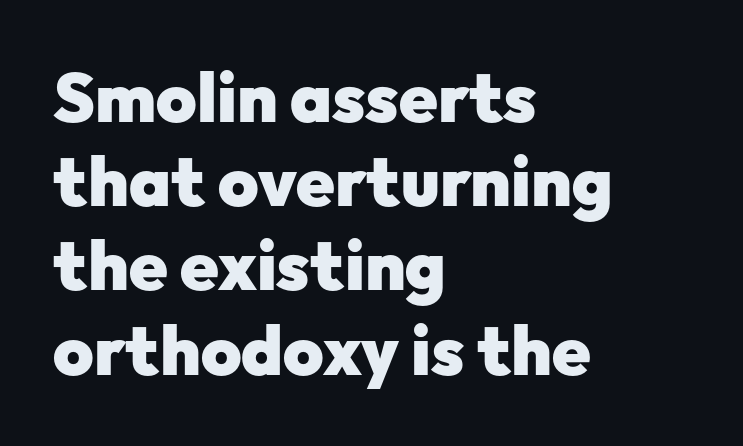
{"serif": "no", "italic": "no", "bold": "yes", "weight": "heavy", "width": "normal", "stroke_contrast": "low", "x_height": "medium", "monospaced": "no", "underline": "no", "align": "left", "line_spacing_ratio": 1.22, "letter_spacing": "normal", "letter_spacing_em": 0.0, "glyph_px": 69}
